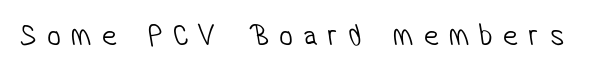
{"serif": "no", "bold": "no", "weight": "light", "width": "condensed", "stroke_contrast": "low", "x_height": "medium", "monospaced": "no", "underline": "no", "letter_spacing": "wide", "letter_spacing_em": 0.33, "glyph_px": 31}
